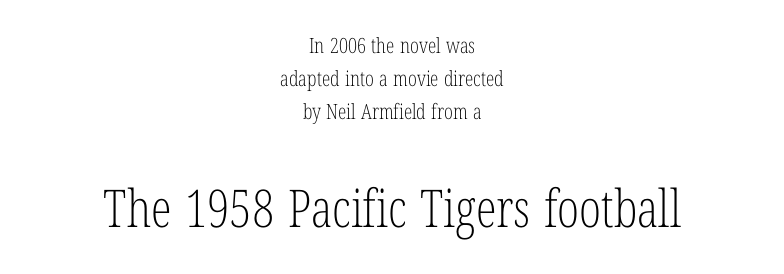
The image shows 52 px light, condensed serif type, upright; set centered, normal line spacing (1.58x), normal letter spacing, not underlined; the second (bottom) block is 2.48x larger; low stroke contrast and a medium x-height.
